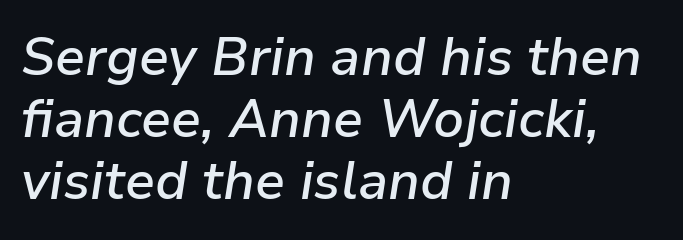
Q: Is the text bold? A: Semi-bold.
Q: Is the text italic (slanted)? A: Yes, it leans right by about 9 degrees.
Q: Is the text underlined? A: No.
Q: How is the paragraph aligned? A: Left-aligned.
Q: Is the spacing between letters normal or unusually wide? A: Normal.
Q: Width (condensed, normal, or wide)? A: Normal.
Q: Stroke contrast? A: Low.
Q: x-height? A: Medium.
Q: Monospaced? A: No.
